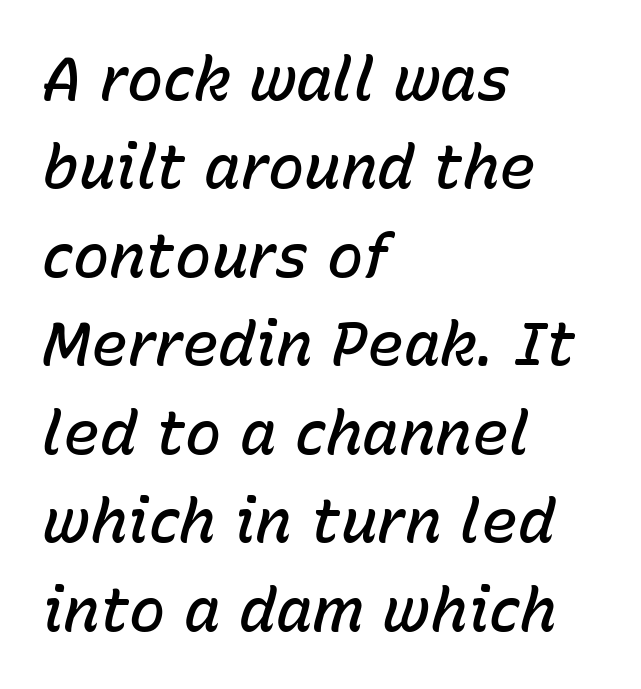
{"italic": "yes", "lean": "right", "slant_degrees": 15, "bold": "semi", "weight": "semibold", "width": "normal", "stroke_contrast": "low", "x_height": "medium", "monospaced": "no", "underline": "no", "align": "left", "line_spacing": "normal", "line_spacing_ratio": 1.45, "letter_spacing": "normal", "letter_spacing_em": 0.0, "glyph_px": 61}
